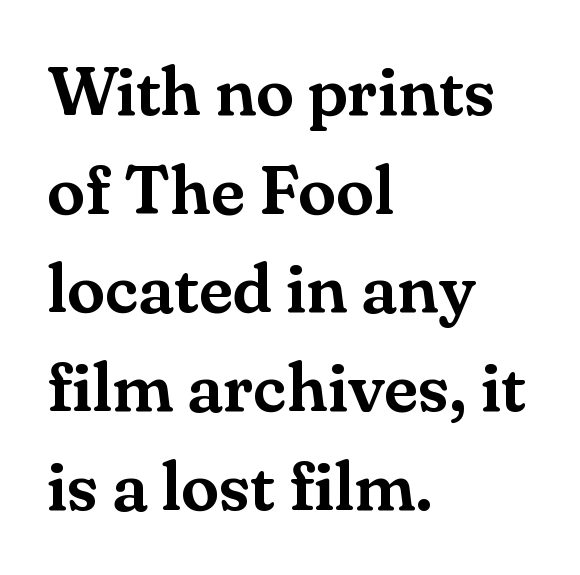
{"serif": "yes", "italic": "no", "width": "normal", "stroke_contrast": "medium", "x_height": "small", "monospaced": "no", "underline": "no", "align": "left", "line_spacing": "normal", "line_spacing_ratio": 1.43, "letter_spacing": "normal", "letter_spacing_em": 0.0, "glyph_px": 69}
